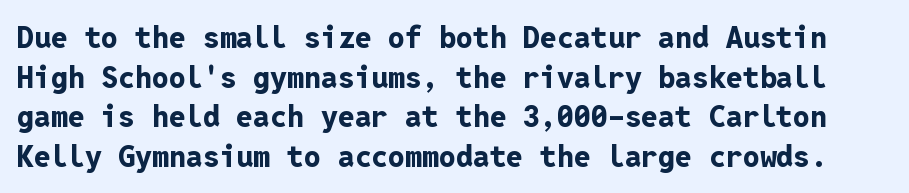
{"serif": "no", "italic": "no", "bold": "yes", "weight": "bold", "width": "normal", "stroke_contrast": "low", "x_height": "medium", "monospaced": "yes", "underline": "no", "line_spacing": "normal", "line_spacing_ratio": 1.32, "letter_spacing": "normal", "letter_spacing_em": 0.0, "glyph_px": 30}
